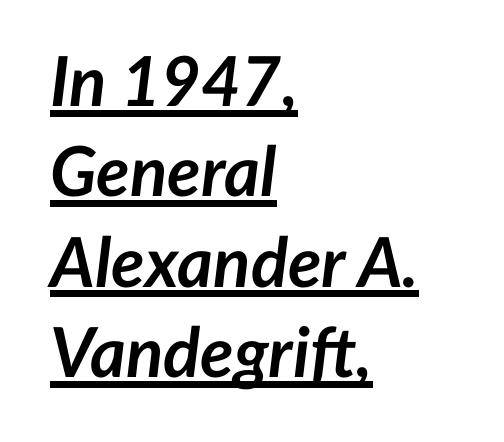
The ragged edge is on the right, which tells us the setting is flush left. Observe the ordinary spacing: letters are neighbours, not strangers. Notice how a bar underscores the lettering throughout. This sample has the flowing, uneven cadence of proportional lettering. Summary of vertical rhythm: regular, with standard interline spacing.
